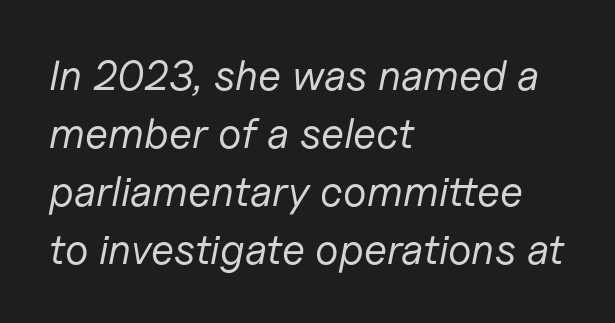
{"italic": "yes", "lean": "right", "slant_degrees": 11, "bold": "no", "weight": "regular", "width": "normal", "stroke_contrast": "low", "x_height": "medium", "monospaced": "no", "underline": "no", "align": "left", "line_spacing": "normal", "line_spacing_ratio": 1.38, "letter_spacing": "normal", "letter_spacing_em": 0.0, "glyph_px": 42}
